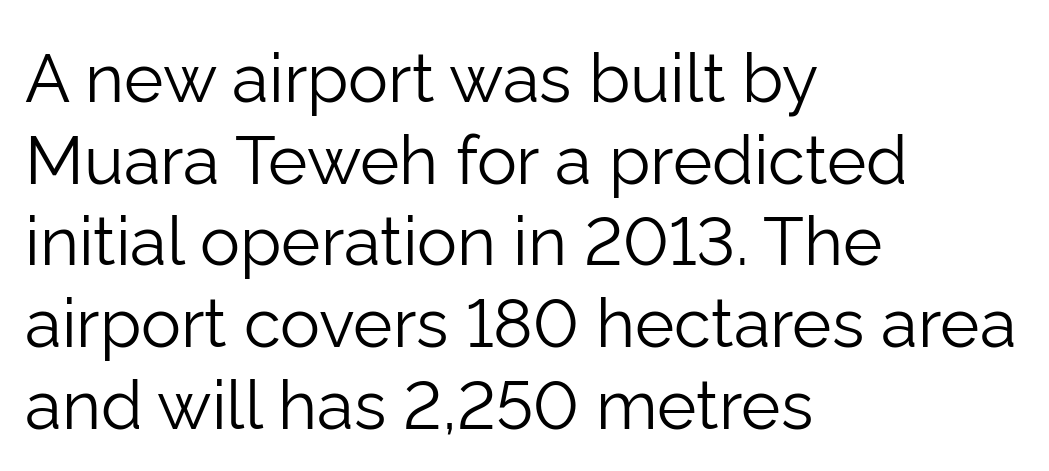
Letter spacing: default. Type without underlining. Every row of glyphs begins at an identical x-position on the left. Think of a printed novel: that variable character pitch is what you see here. Is this a sans? Yes — the strokes have no serifs. Weight: regular or lighter.
